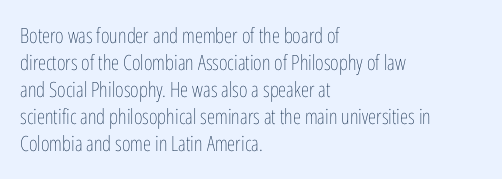
Q: Is the text bold? A: No.
Q: Is the text italic (slanted)? A: No, it is upright.
Q: Is the text underlined? A: No.
Q: How is the paragraph aligned? A: Left-aligned.
Q: Is the spacing between letters normal or unusually wide? A: Normal.
Q: Is the spacing between lines tight, normal or loose? A: Normal.
